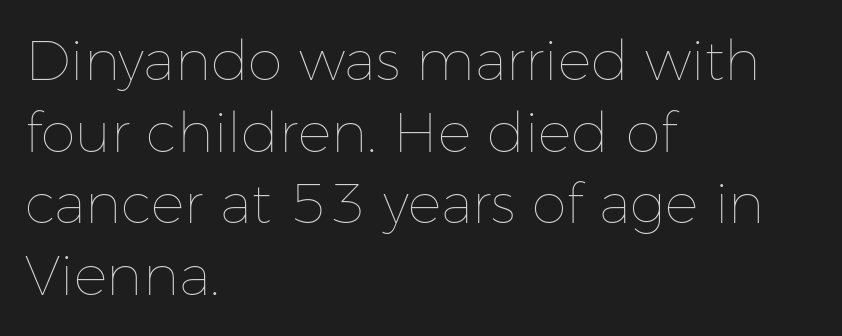
The image shows 56 px thin type, upright; set left-aligned, normal line spacing (1.28x), normal letter spacing, not underlined; low stroke contrast and a medium x-height.
